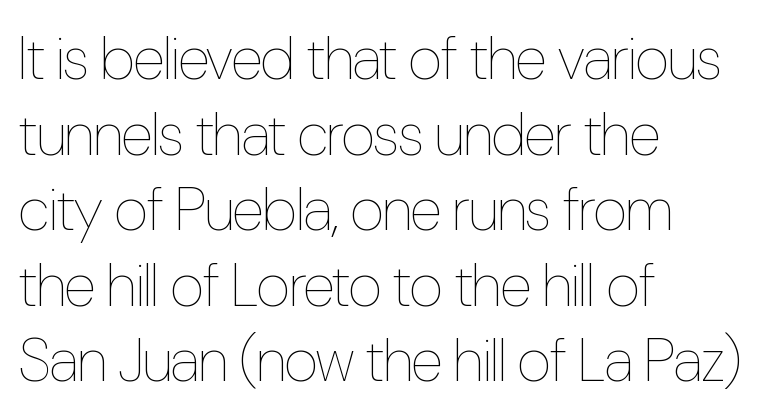
Q: Is the text bold? A: No.
Q: Is the text italic (slanted)? A: No, it is upright.
Q: Is the text underlined? A: No.
Q: How is the paragraph aligned? A: Left-aligned.
Q: Is the spacing between letters normal or unusually wide? A: Normal.
Q: Is the spacing between lines tight, normal or loose? A: Normal.
Q: Width (condensed, normal, or wide)? A: Condensed.
Q: Stroke contrast? A: Low.
Q: x-height? A: Medium.
Q: Monospaced? A: No.
